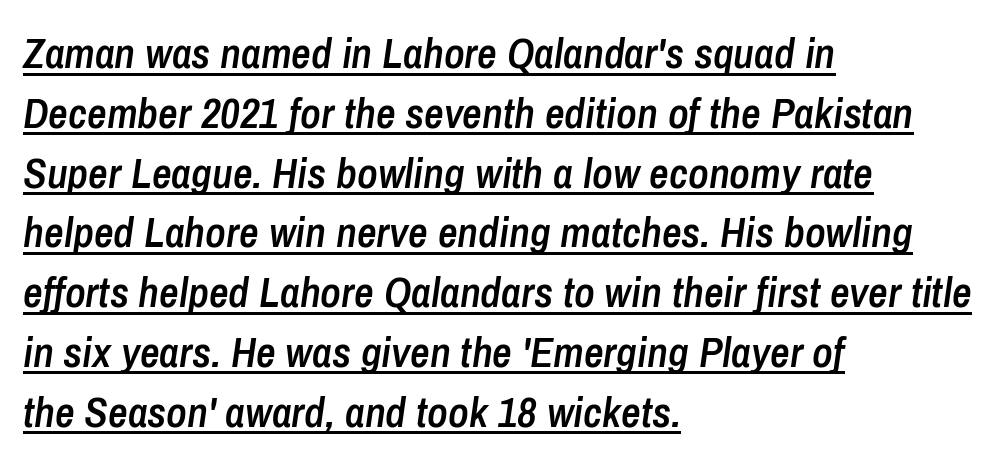
The image shows 43 px semibold, condensed type, italic (leaning right); set left-aligned, normal line spacing (1.39x), normal letter spacing, underlined; low stroke contrast and a medium x-height.
